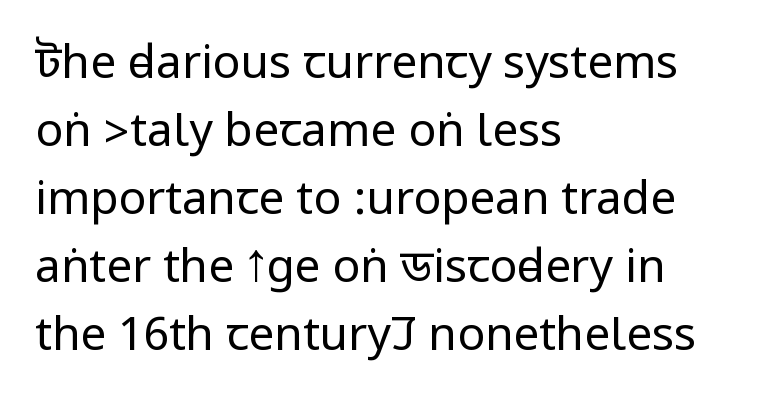
A typesetter would mark this as roman, not italic. Nothing unusual about the tracking: characters are spaced as the font intends. Every row of glyphs begins at an identical x-position on the left. Regarding leading, the lines here are spaced in the standard way.
